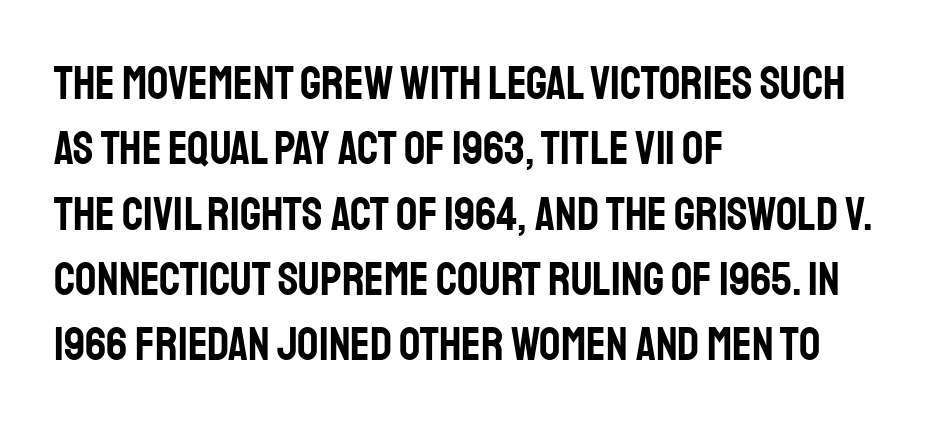
This sample keeps an unexceptional amount of space between lines. No extra tracking has been applied to these lines. The lines in this sample share a left origin and differ only in where they stop. The font's upright variant was chosen for this text. Looks like regular typesetting: each glyph gets only the width it needs. The face used here is a sans, in the tradition of grotesques and geometrics.
